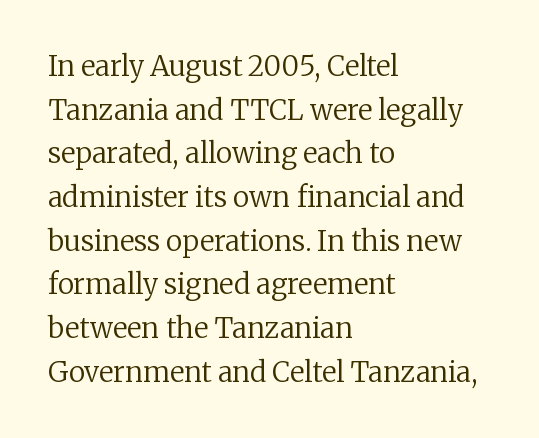
{"serif": "yes", "italic": "no", "bold": "no", "weight": "regular", "width": "normal", "stroke_contrast": "low", "x_height": "medium", "monospaced": "no", "underline": "no", "align": "left", "line_spacing": "normal", "line_spacing_ratio": 1.56, "letter_spacing": "normal", "letter_spacing_em": 0.0, "glyph_px": 28}
